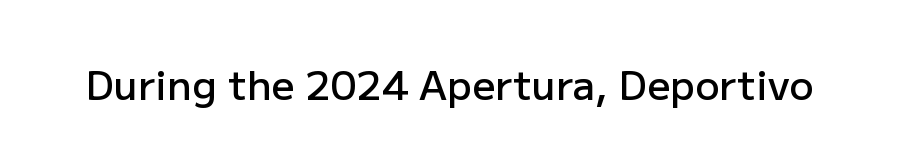
The image shows 40 px semibold sans-serif type, upright; set normal letter spacing, not underlined; low stroke contrast and a medium x-height.
